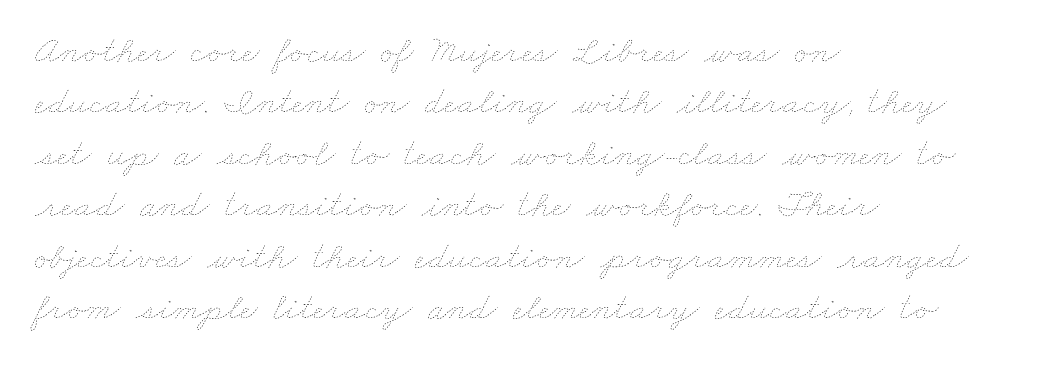
Q: Is the text bold? A: No.
Q: Is the text underlined? A: No.
Q: How is the paragraph aligned? A: Left-aligned.
Q: Is the spacing between letters normal or unusually wide? A: Normal.
Q: Is the spacing between lines tight, normal or loose? A: Normal.
Q: Width (condensed, normal, or wide)? A: Wide.
Q: Stroke contrast? A: Low.
Q: x-height? A: Small.
Q: Monospaced? A: No.
